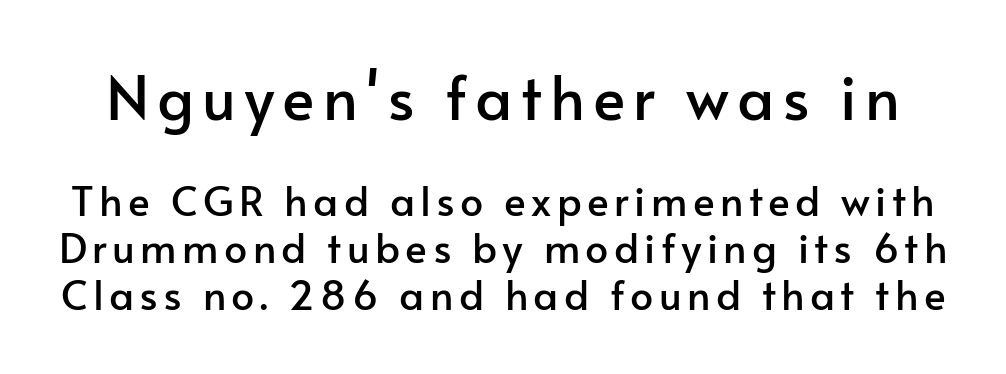
Each row of text sits above clean, open space. This block would grow much taller if given ordinary leading; it's compressed now. Do the characters align in a grid? No, the font is proportional. The type sits square on the baseline with zero lean.
